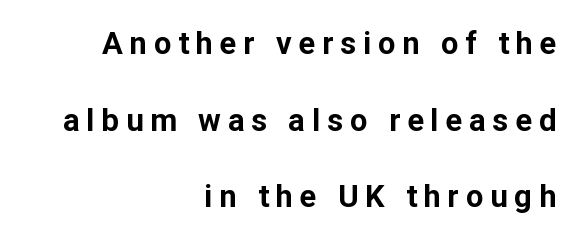
In terms of letterform style, serifs are entirely absent. Varying glyph widths throughout — classic text-font behaviour. Decoration check: the copy has no underline. Ordinary non-slanted type is in use.
